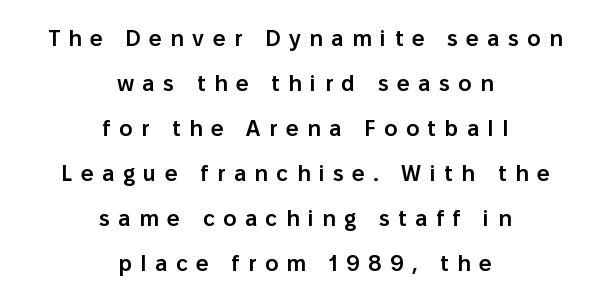
Q: Is the text bold? A: Semi-bold.
Q: Is the text italic (slanted)? A: No, it is upright.
Q: Is the text underlined? A: No.
Q: How is the paragraph aligned? A: Centered.
Q: Is the spacing between letters normal or unusually wide? A: Unusually wide.
Q: Is the spacing between lines tight, normal or loose? A: Loose.
